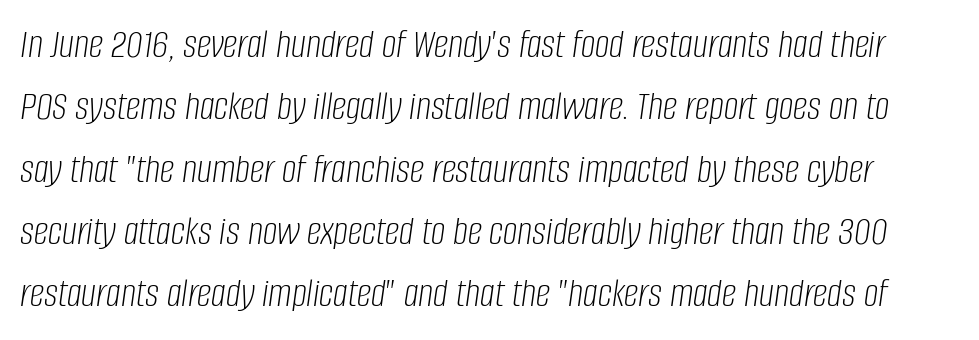
The image shows 41 px light, condensed type, italic (leaning right); set normal line spacing (1.52x), normal letter spacing, not underlined; low stroke contrast and a large x-height.
